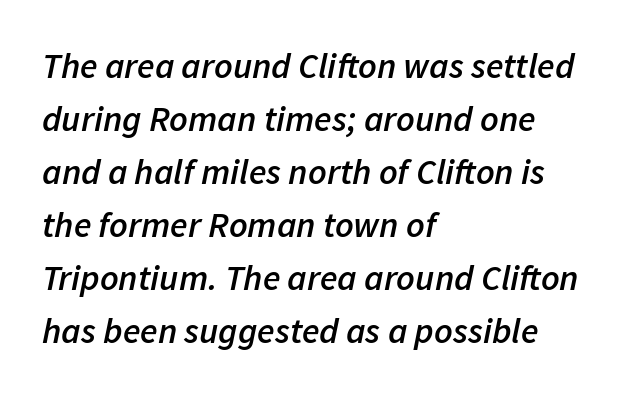
The image shows 36 px semibold type, italic (leaning right); set left-aligned, normal line spacing (1.47x), normal letter spacing, not underlined; low stroke contrast and a medium x-height.
